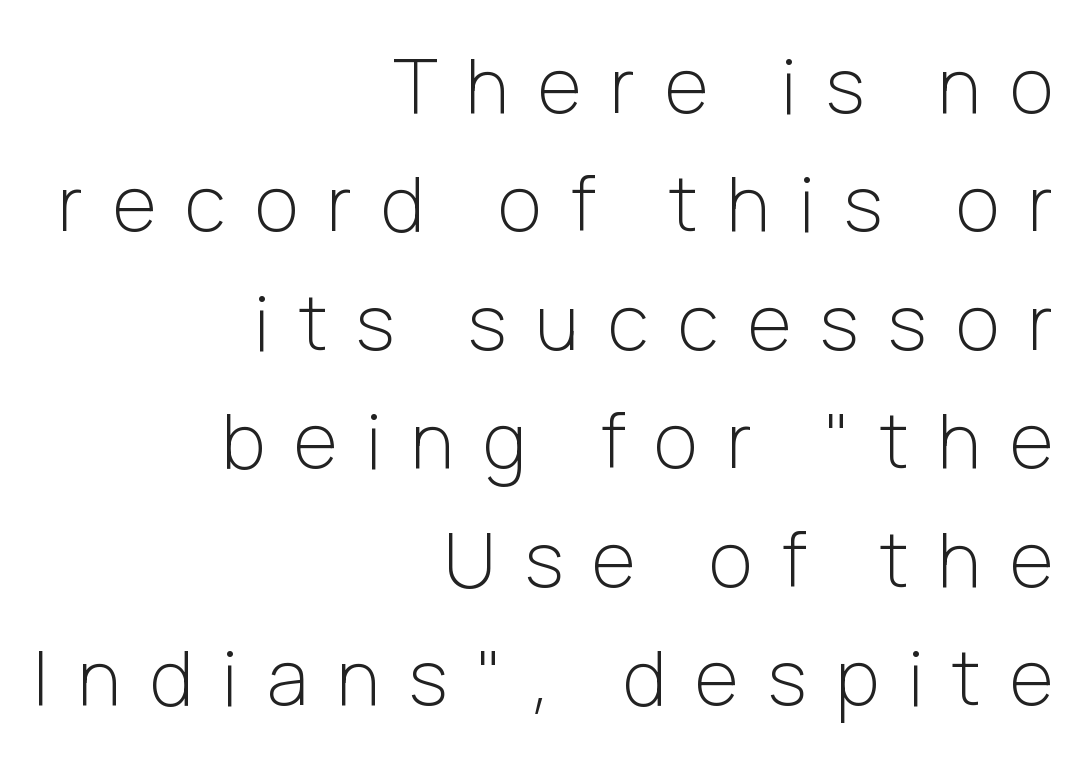
The image shows 75 px light sans-serif type, upright; set right-aligned, normal line spacing (1.58x), unusually wide letter spacing (+0.39 em), not underlined; low stroke contrast and a medium x-height.
